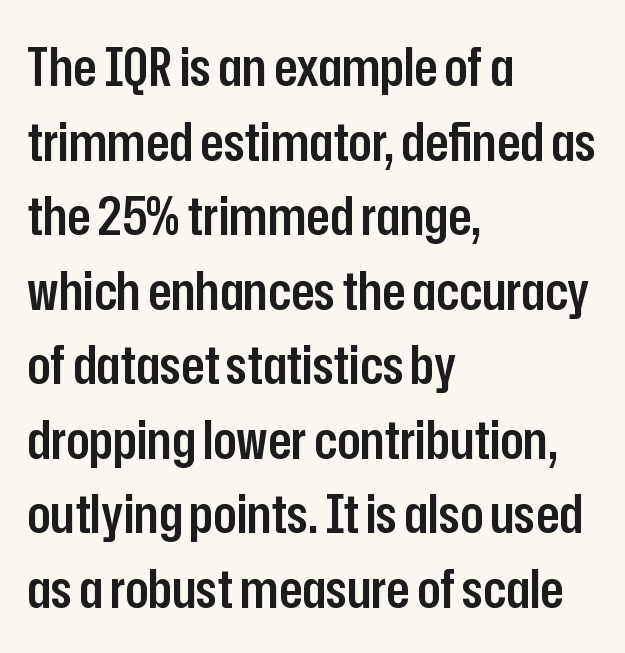
Decoration check: the copy has no underline. Which margin do the lines hug? The left one — the right edge is uneven. Does the leading feel generous? No, just average. Vertical strokes here are truly vertical. The rendering uses natural spacing where letterforms have individual widths.
